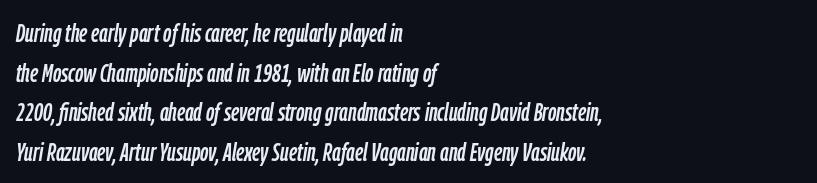
Q: Is the text italic (slanted)? A: Yes, it leans right by about 9 degrees.
Q: Is the text underlined? A: No.
Q: How is the paragraph aligned? A: Left-aligned.
Q: Is the spacing between letters normal or unusually wide? A: Normal.
Q: Is the spacing between lines tight, normal or loose? A: Normal.
